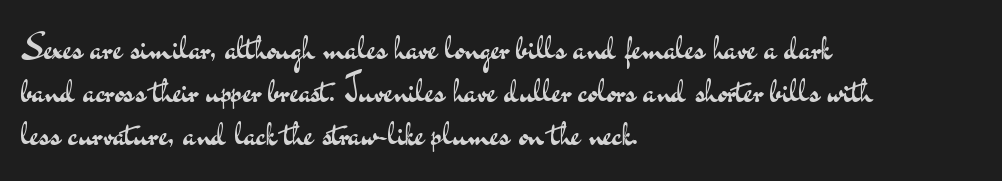
{"serif": "no", "bold": "no", "weight": "regular", "width": "wide", "stroke_contrast": "medium", "x_height": "small", "monospaced": "no", "underline": "no", "align": "left", "line_spacing_ratio": 1.23, "letter_spacing": "normal", "letter_spacing_em": 0.0, "glyph_px": 35}
